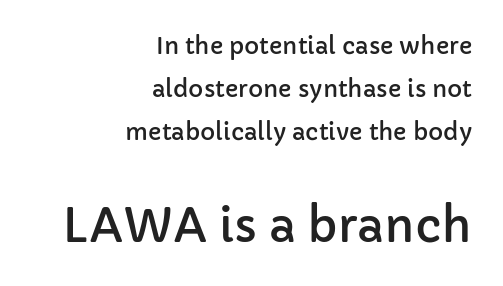
{"serif": "no", "italic": "no", "width": "normal", "stroke_contrast": "low", "x_height": "medium", "monospaced": "no", "underline": "no", "align": "right", "line_spacing_ratio": 1.87, "letter_spacing": "normal", "letter_spacing_em": 0.0, "larger_block": "second", "size_ratio": 2.0, "glyph_px": 46}
